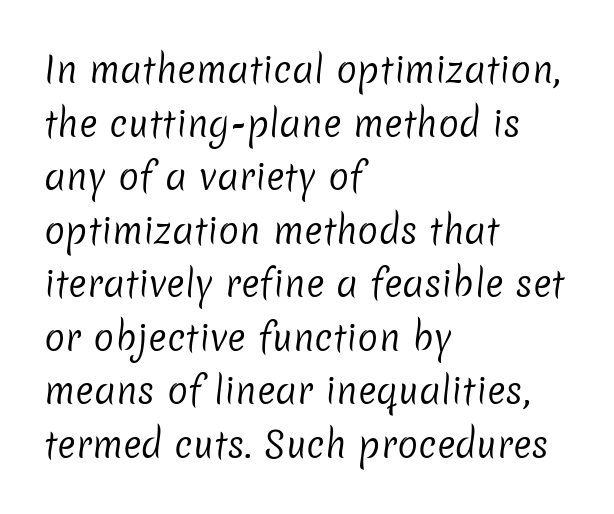
The image shows 35 px regular-weight sans-serif type; set left-aligned, normal line spacing (1.53x), normal letter spacing, not underlined; low stroke contrast and a medium x-height.
